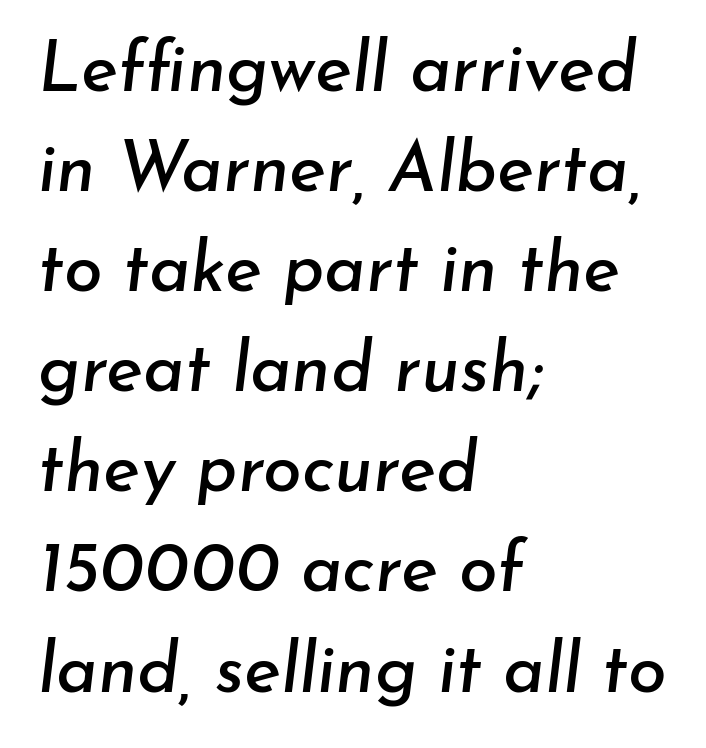
Q: Is the text italic (slanted)? A: Yes, it leans right by about 7 degrees.
Q: Is the text underlined? A: No.
Q: How is the paragraph aligned? A: Left-aligned.
Q: Is the spacing between letters normal or unusually wide? A: Normal.
Q: Is the spacing between lines tight, normal or loose? A: Normal.
Q: Width (condensed, normal, or wide)? A: Normal.
Q: Stroke contrast? A: Low.
Q: x-height? A: Small.
Q: Monospaced? A: No.
